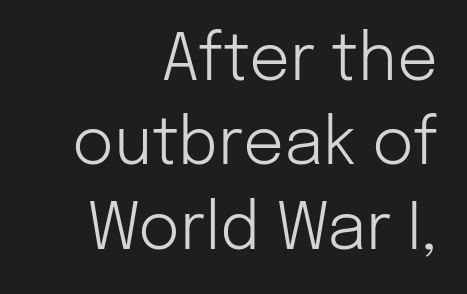
Q: Is the text bold? A: No.
Q: Is the text italic (slanted)? A: No, it is upright.
Q: Is the typeface a serif or a sans-serif typeface? A: Sans-serif.
Q: Is the text underlined? A: No.
Q: How is the paragraph aligned? A: Right-aligned.
Q: Is the spacing between letters normal or unusually wide? A: Normal.
Q: Is the spacing between lines tight, normal or loose? A: Normal.
Q: Width (condensed, normal, or wide)? A: Normal.
Q: Stroke contrast? A: Low.
Q: x-height? A: Medium.
Q: Monospaced? A: No.
